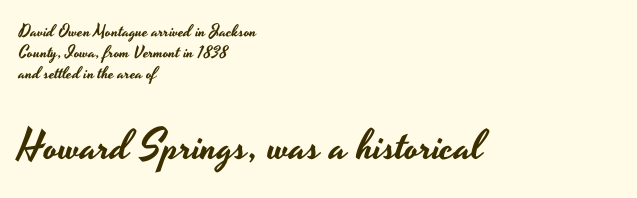
{"serif": "no", "width": "wide", "stroke_contrast": "low", "x_height": "small", "monospaced": "no", "underline": "no", "align": "left", "line_spacing_ratio": 1.24, "letter_spacing": "normal", "letter_spacing_em": 0.0, "larger_block": "second", "size_ratio": 2.47, "glyph_px": 42}
